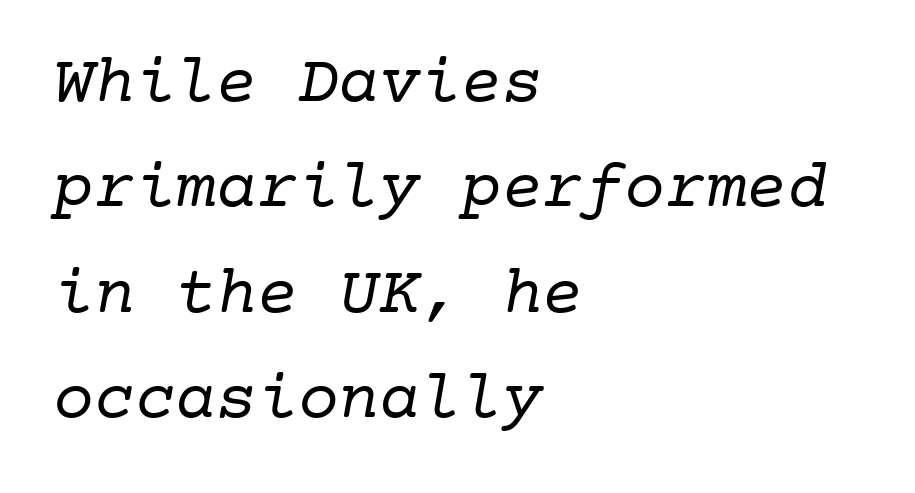
Q: Is the text bold? A: No.
Q: Is the typeface a serif or a sans-serif typeface? A: Serif.
Q: Is the text underlined? A: No.
Q: How is the paragraph aligned? A: Left-aligned.
Q: Is the spacing between letters normal or unusually wide? A: Normal.
Q: Is the spacing between lines tight, normal or loose? A: Normal.
Q: Width (condensed, normal, or wide)? A: Normal.
Q: Stroke contrast? A: Low.
Q: x-height? A: Medium.
Q: Monospaced? A: Yes.
